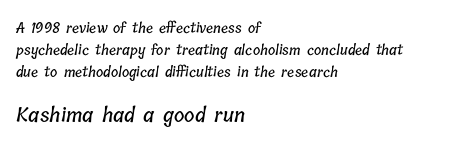
The image shows 20 px text type; set left-aligned, normal line spacing (1.57x), normal letter spacing, not underlined; the second (bottom) block is 1.43x larger.
